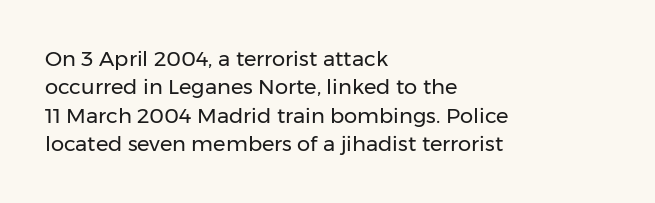
Evenly set lines give the paragraph a standard silhouette. Students, note that the glyphs here touch the page at normal intervals. In terms of posture, this sample is upright. Typeset ragged right — the left edge is the straight one.
